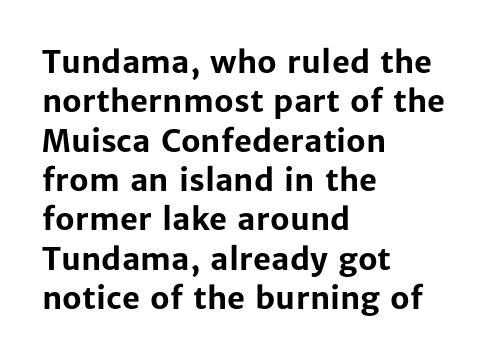
The typesetter chose a ragged-right arrangement here. A typesetter would call this zero additional tracking. A full-strength bold gives these letters their thick strokes. Nope, no serifs anywhere on these letters. Italic? Not at all — the glyphs are vertical. Do the characters align in a grid? No, the font is proportional.
